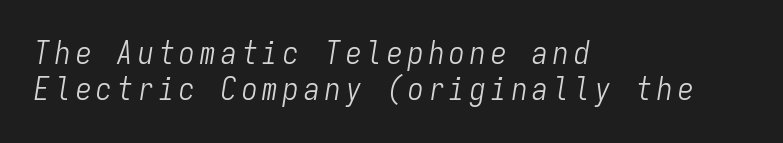
The words here are not underlined. Here the designer chose a console-style face with uniform glyph widths. The font sits on the lighter half of the weight spectrum, regular included. The lettering tilts uniformly, giving the passage an italic look. Line beginnings align vertically; line endings do not.
